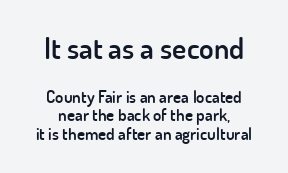
The image shows 30 px semibold sans-serif type, upright; set centered, tight line spacing (1.09x), normal letter spacing, not underlined; the first (top) block is 1.76x larger; low stroke contrast and a small x-height.
